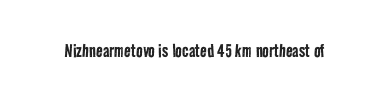
Students, note that the glyphs here touch the page at normal intervals. Any mark beneath the type? The region is blank. Is this a heavy cut? Hardly; it is regular or lighter.
